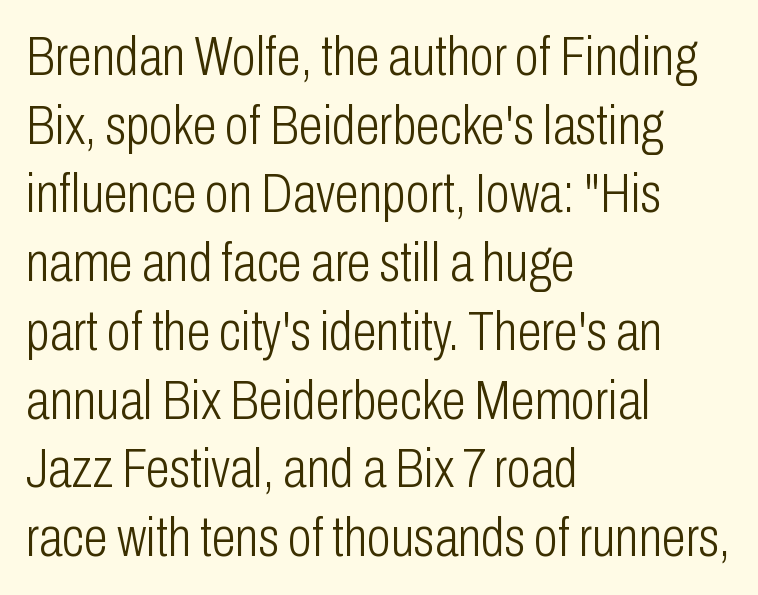
The specimen reads as upright at a glance. Stroke thickness stays within the range of a standard reading face or lighter. No word sits above an underline. Standard letterfit; no display-style spreading of the glyphs.
